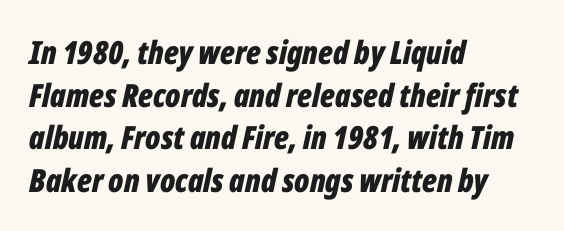
Q: Is the text bold? A: Yes.
Q: Is the text italic (slanted)? A: Yes, it leans right by about 12 degrees.
Q: Is the text underlined? A: No.
Q: How is the paragraph aligned? A: Left-aligned.
Q: Is the spacing between letters normal or unusually wide? A: Normal.
Q: Is the spacing between lines tight, normal or loose? A: Normal.
Q: Width (condensed, normal, or wide)? A: Condensed.
Q: Stroke contrast? A: Low.
Q: x-height? A: Medium.
Q: Monospaced? A: No.
